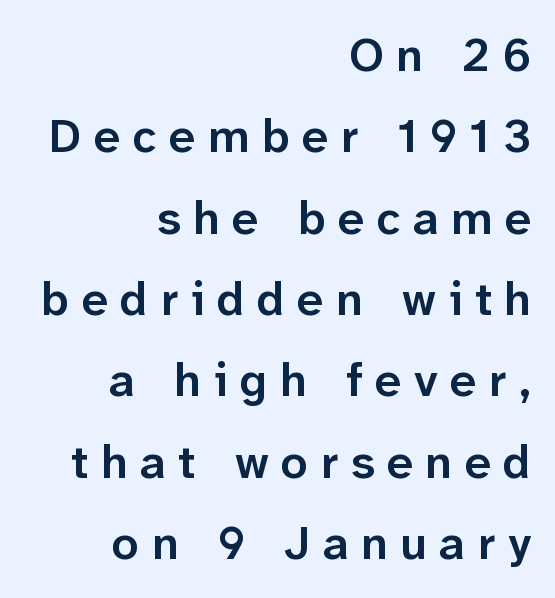
{"serif": "no", "italic": "no", "bold": "semi", "weight": "semibold", "width": "normal", "stroke_contrast": "low", "x_height": "medium", "monospaced": "no", "underline": "no", "align": "right", "line_spacing_ratio": 1.73, "letter_spacing": "wide", "letter_spacing_em": 0.27, "glyph_px": 47}
